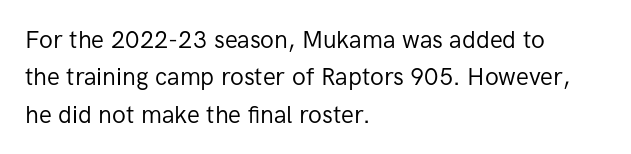
{"italic": "no", "bold": "no", "underline": "no", "align": "left", "line_spacing": "normal", "line_spacing_ratio": 1.56, "letter_spacing": "normal", "letter_spacing_em": 0.0, "glyph_px": 24}
